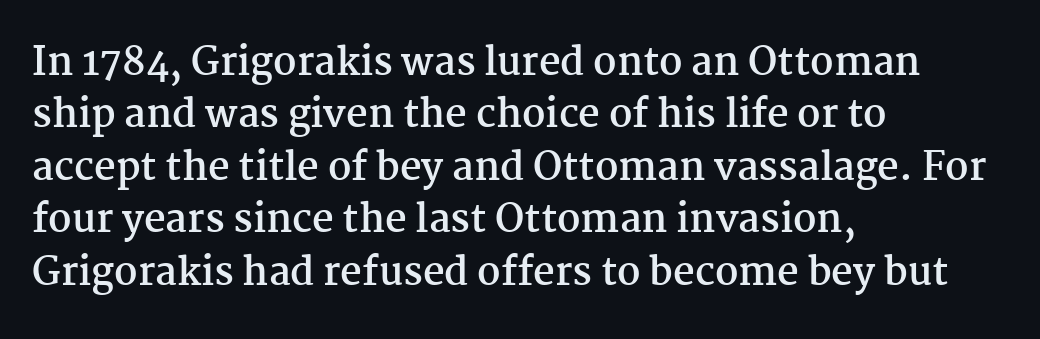
A normal amount of white space separates one row of letters from the next. Every character sits straight up, as roman type does. Heavy, bold letterforms. Do the characters align in a grid? No, the font is proportional. Reading down the block, your eye returns to a fixed left position each line.
